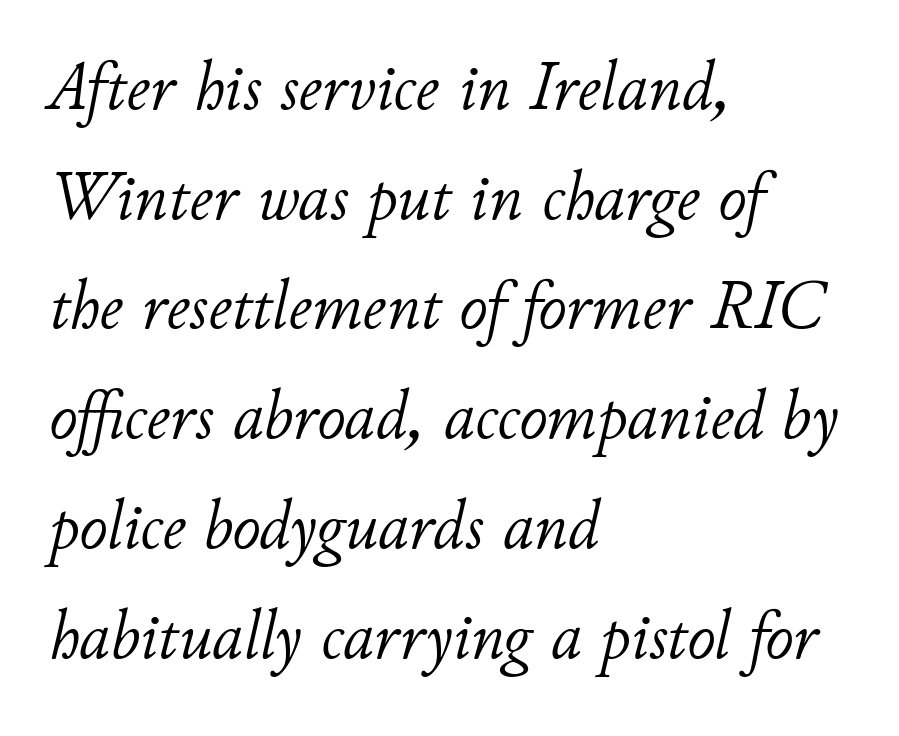
The passage shown has conventional tracking throughout. Slant detected: the letters are inclined. All the whitespace from short lines collects on the right. Baseline-to-baseline distance is the conventional proportion of letter height. The gap between lines stays unmarked. Varying glyph widths throughout — classic text-font behaviour.
